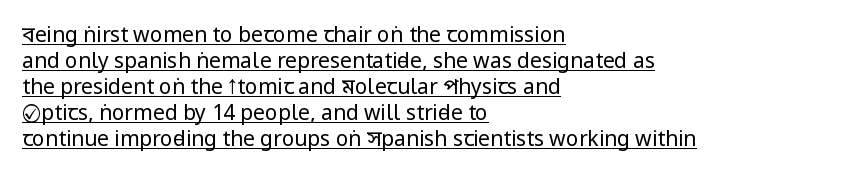
Q: Is the text bold? A: No.
Q: Is the text italic (slanted)? A: No, it is upright.
Q: Is the text underlined? A: Yes.
Q: How is the paragraph aligned? A: Left-aligned.
Q: Is the spacing between letters normal or unusually wide? A: Normal.
